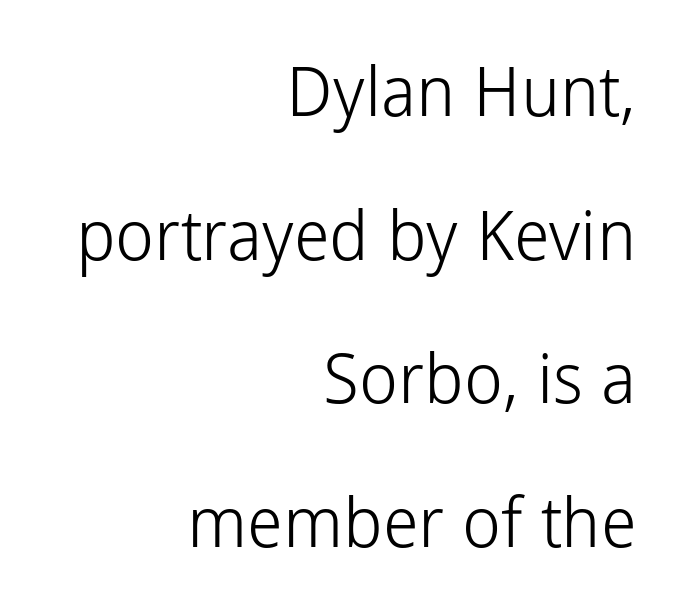
Q: Is the text bold? A: No.
Q: Is the text italic (slanted)? A: No, it is upright.
Q: Is the typeface a serif or a sans-serif typeface? A: Sans-serif.
Q: Is the text underlined? A: No.
Q: How is the paragraph aligned? A: Right-aligned.
Q: Is the spacing between letters normal or unusually wide? A: Normal.
Q: Is the spacing between lines tight, normal or loose? A: Loose.
Q: Width (condensed, normal, or wide)? A: Normal.
Q: Stroke contrast? A: Low.
Q: x-height? A: Medium.
Q: Monospaced? A: No.
